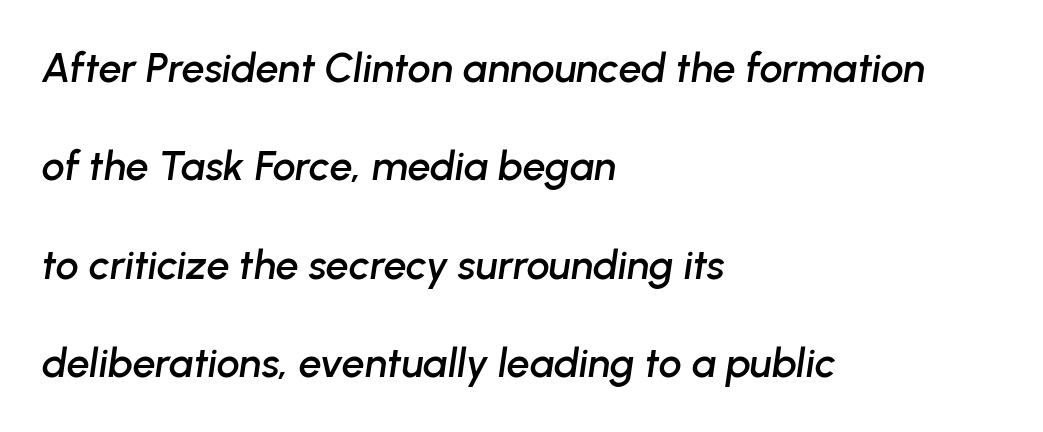
{"italic": "yes", "lean": "right", "slant_degrees": 8, "width": "normal", "stroke_contrast": "low", "x_height": "medium", "monospaced": "no", "underline": "no", "align": "left", "line_spacing": "loose", "line_spacing_ratio": 2.4, "letter_spacing": "normal", "letter_spacing_em": 0.0, "glyph_px": 41}
